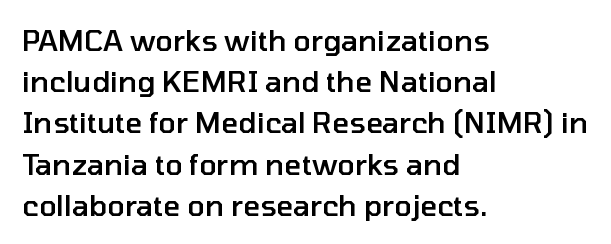
{"serif": "no", "italic": "no", "bold": "semi", "weight": "semibold", "width": "normal", "stroke_contrast": "low", "x_height": "medium", "monospaced": "no", "underline": "no", "align": "left", "line_spacing": "normal", "line_spacing_ratio": 1.42, "letter_spacing": "normal", "letter_spacing_em": 0.0, "glyph_px": 29}
